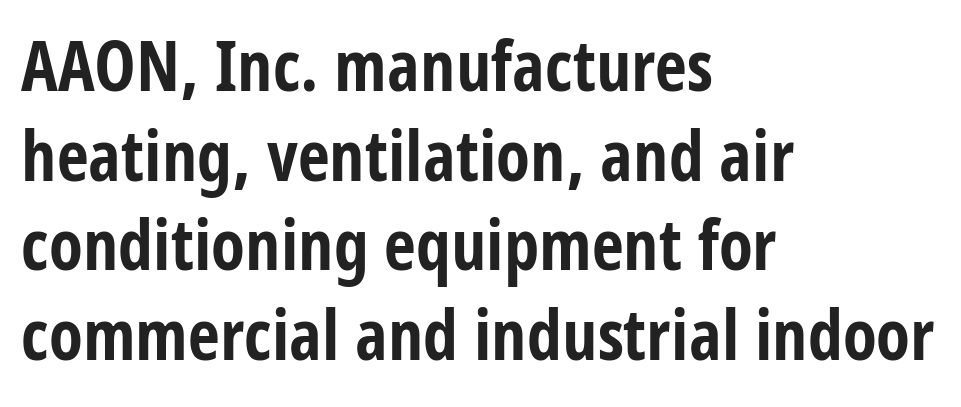
Q: Is the text bold? A: Yes.
Q: Is the text italic (slanted)? A: No, it is upright.
Q: Is the typeface a serif or a sans-serif typeface? A: Sans-serif.
Q: Is the text underlined? A: No.
Q: How is the paragraph aligned? A: Left-aligned.
Q: Is the spacing between letters normal or unusually wide? A: Normal.
Q: Is the spacing between lines tight, normal or loose? A: Normal.
Q: Width (condensed, normal, or wide)? A: Condensed.
Q: Stroke contrast? A: Low.
Q: x-height? A: Large.
Q: Monospaced? A: No.
